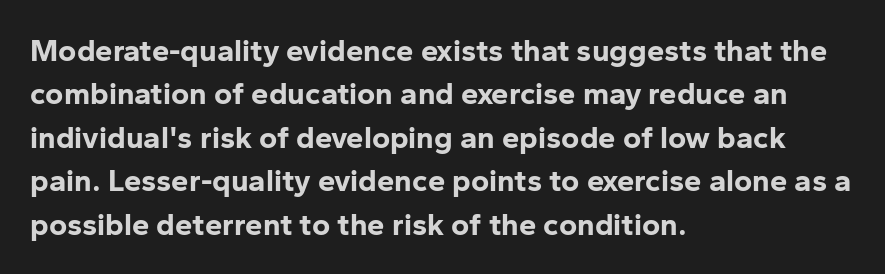
The image shows 31 px bold sans-serif type, upright; set left-aligned, normal line spacing (1.4x), normal letter spacing, not underlined; low stroke contrast and a medium x-height.
